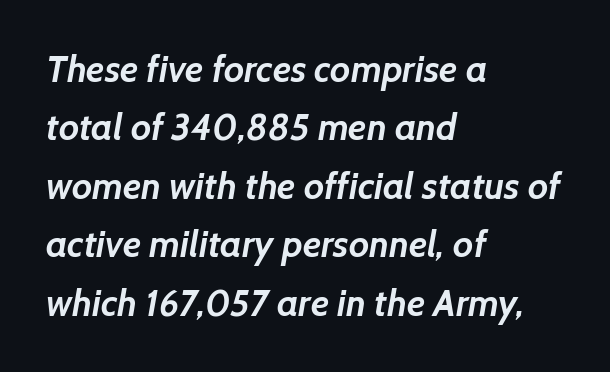
{"serif": "no", "bold": "yes", "weight": "semibold", "width": "normal", "stroke_contrast": "low", "x_height": "medium", "monospaced": "no", "underline": "no", "align": "left", "line_spacing": "normal", "line_spacing_ratio": 1.58, "letter_spacing": "normal", "letter_spacing_em": 0.0, "glyph_px": 37}
